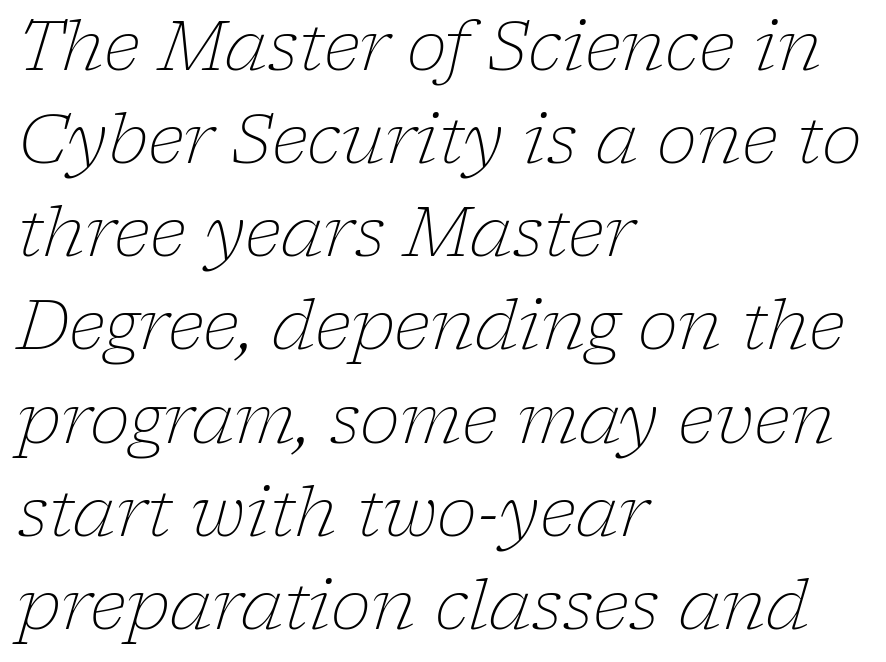
The image shows 68 px light serif type, italic (leaning right); set left-aligned, normal line spacing (1.37x), normal letter spacing, not underlined; low stroke contrast and a medium x-height.
